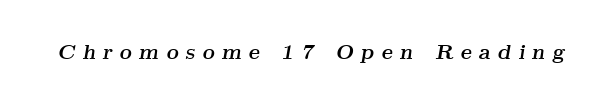
{"italic": "yes", "lean": "right", "slant_degrees": 9, "bold": "yes", "underline": "no", "letter_spacing": "wide", "letter_spacing_em": 0.34, "glyph_px": 21}
